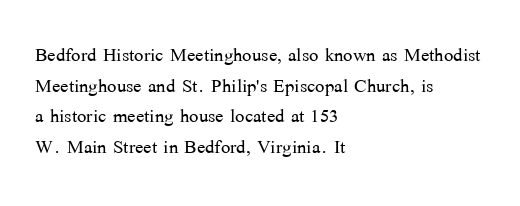
{"italic": "no", "bold": "no", "underline": "no", "align": "left", "line_spacing_ratio": 1.23, "letter_spacing": "normal", "letter_spacing_em": 0.0, "glyph_px": 25}
